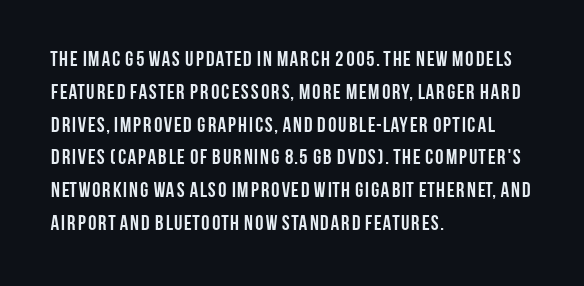
Weight check: bold — yes, fully. This rendering features lettering with no underline. This is the regular roman posture of the typeface. Is there much room between lines? A standard amount, neither cramped nor airy. No extra tracking has been applied to these lines. The rag falls on the right side of this text block.
